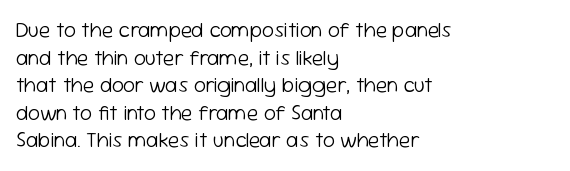
Teacher's note: observe the even left margin — that is flush-left alignment. The line texture is even and compact thanks to regular tracking. The lettering stays uniformly vertical, giving the passage a roman look. The baseline area is clear.
